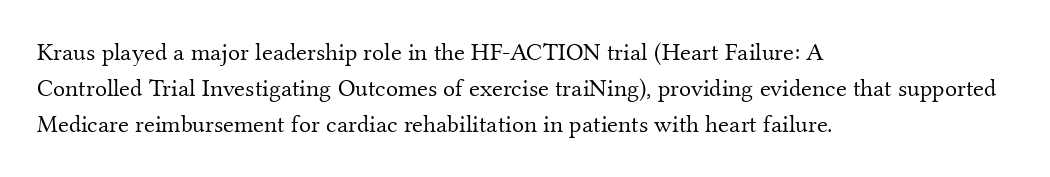
The cut favours lightness, reaching ordinary text weight at its darkest. Left-aligned paragraph, ragged on the right. There is no visible air inserted between adjacent glyphs. Has an underline been added? It has not. Upright lettering throughout. Leading matches the norm, producing a regular column.
